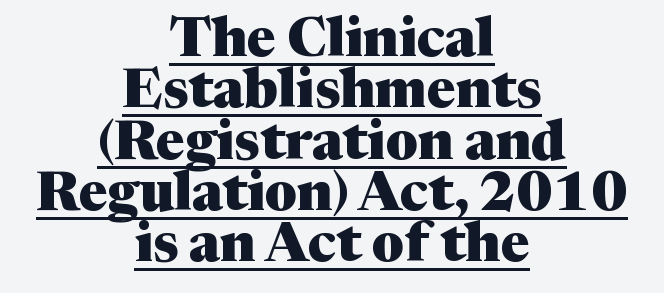
{"serif": "yes", "italic": "no", "bold": "yes", "weight": "heavy", "width": "normal", "stroke_contrast": "medium", "x_height": "medium", "monospaced": "no", "underline": "yes", "align": "center", "line_spacing": "tight", "line_spacing_ratio": 0.95, "letter_spacing": "normal", "letter_spacing_em": 0.0, "glyph_px": 54}
